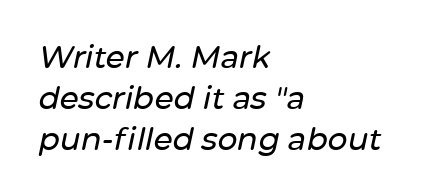
Q: Is the text italic (slanted)? A: Yes, it leans right by about 12 degrees.
Q: Is the text underlined? A: No.
Q: How is the paragraph aligned? A: Left-aligned.
Q: Is the spacing between letters normal or unusually wide? A: Normal.
Q: Is the spacing between lines tight, normal or loose? A: Normal.
Q: Width (condensed, normal, or wide)? A: Normal.
Q: Stroke contrast? A: Low.
Q: x-height? A: Medium.
Q: Monospaced? A: No.
